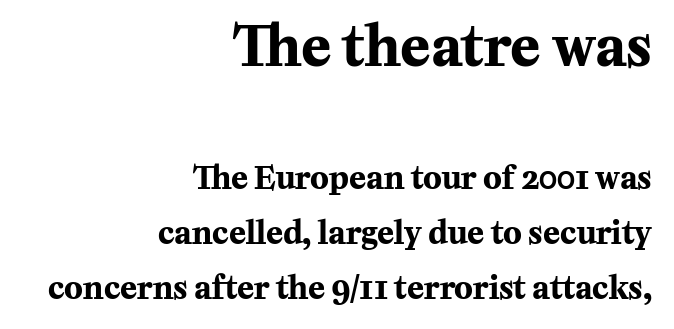
The image shows 55 px bold serif type, upright; set right-aligned, line spacing 1.78x, normal letter spacing, not underlined; the first (top) block is 1.77x larger; medium stroke contrast and a medium x-height.
